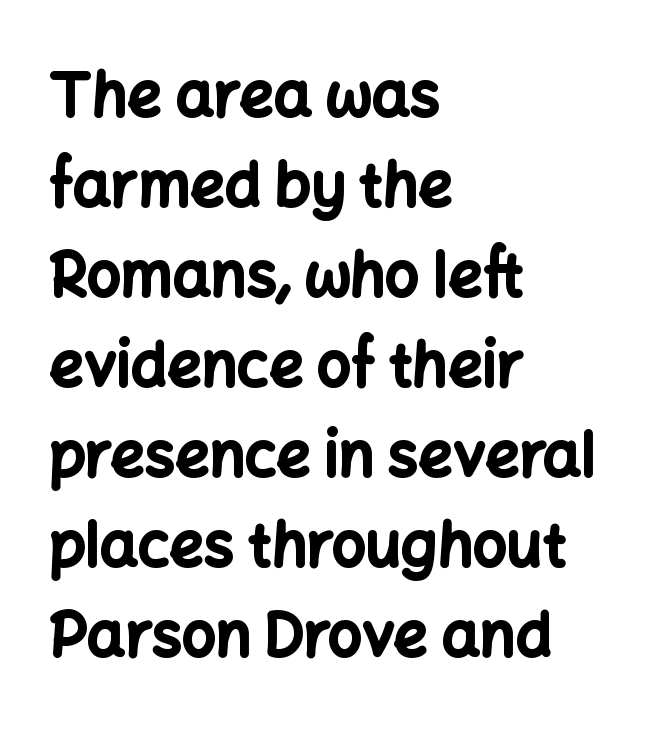
The image shows 60 px bold sans-serif type, upright; set left-aligned, normal line spacing (1.5x), normal letter spacing, not underlined; low stroke contrast and a medium x-height.
